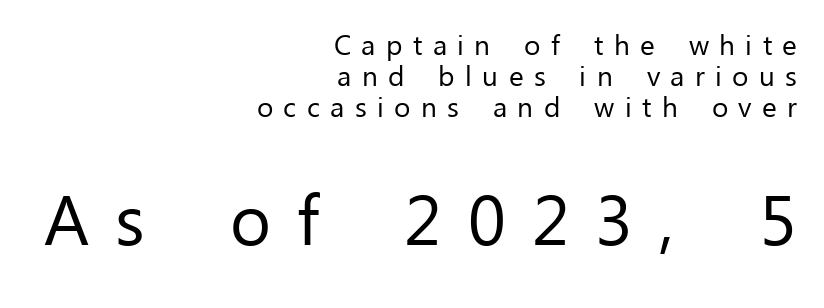
The image shows 70 px regular-weight sans-serif type, upright; set right-aligned, tight line spacing (1.1x), unusually wide letter spacing (+0.37 em), not underlined; the second (bottom) block is 2.5x larger; low stroke contrast and a medium x-height.
